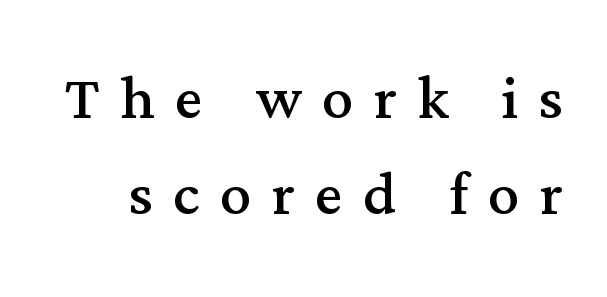
The image shows 78 px regular-weight serif type, upright; set line spacing 1.23x, unusually wide letter spacing (+0.26 em), not underlined; medium stroke contrast and a medium x-height.
